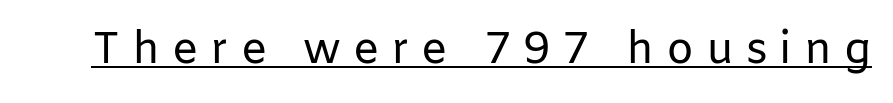
Nothing heavy about these letters — not bold at all. When letters stand straight like this, we call the style roman or upright. Notice how a bar underscores the lettering throughout. Proportional: the letters do not fall into vertical columns.
